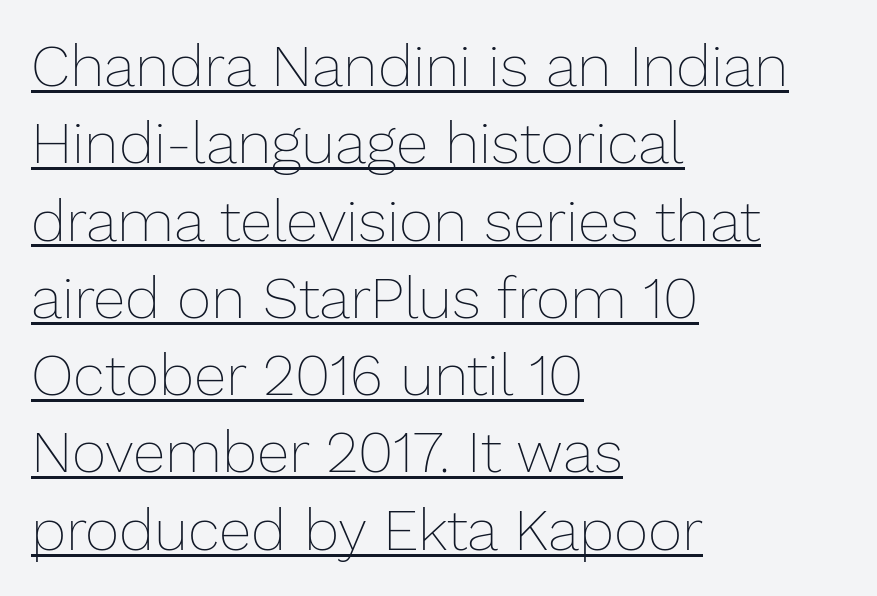
Q: Is the text bold? A: No.
Q: Is the text italic (slanted)? A: No, it is upright.
Q: Is the text underlined? A: Yes.
Q: How is the paragraph aligned? A: Left-aligned.
Q: Is the spacing between letters normal or unusually wide? A: Normal.
Q: Is the spacing between lines tight, normal or loose? A: Normal.
Q: Width (condensed, normal, or wide)? A: Normal.
Q: Stroke contrast? A: Low.
Q: x-height? A: Medium.
Q: Monospaced? A: No.
